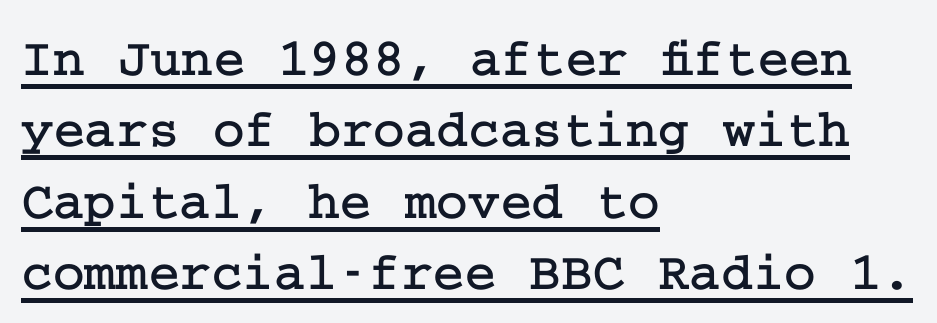
{"serif": "yes", "italic": "no", "width": "normal", "stroke_contrast": "low", "x_height": "medium", "underline": "yes", "align": "left", "line_spacing": "normal", "line_spacing_ratio": 1.32, "letter_spacing": "normal", "letter_spacing_em": 0.0, "glyph_px": 54}
